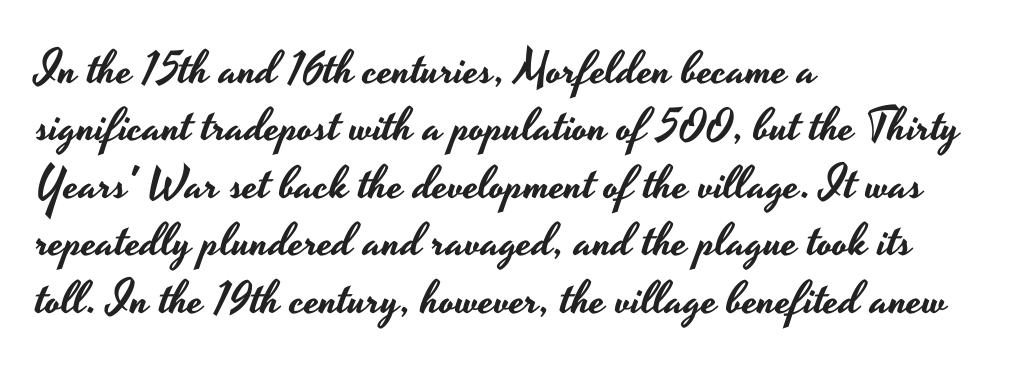
Compared with typical body copy, the letter spacing here is the same. I'd call this a sans setting — the letters go barefoot. Line spacing here is normal. These lines are rendered in a variable-pitch font.
